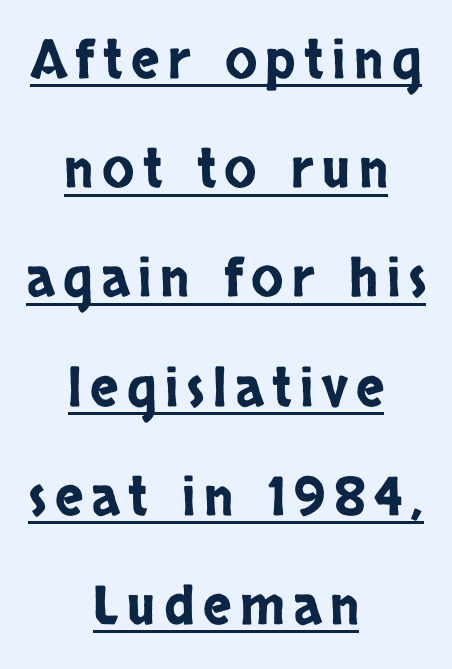
{"serif": "no", "italic": "no", "width": "condensed", "stroke_contrast": "low", "x_height": "large", "monospaced": "no", "underline": "yes", "align": "center", "line_spacing": "loose", "line_spacing_ratio": 2.06, "glyph_px": 53}
